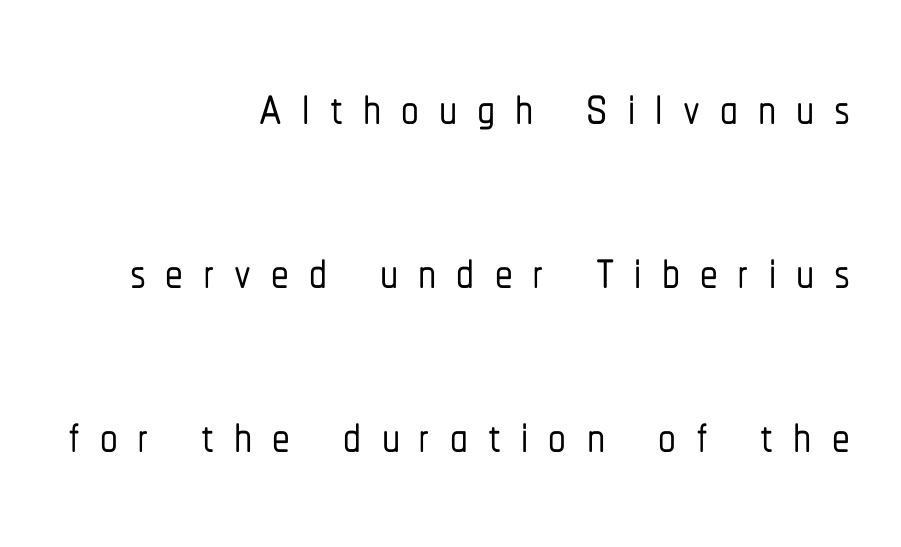
{"serif": "no", "italic": "no", "width": "condensed", "stroke_contrast": "low", "x_height": "medium", "monospaced": "no", "underline": "no", "align": "right", "line_spacing": "loose", "line_spacing_ratio": 2.31, "letter_spacing": "wide", "letter_spacing_em": 0.28, "glyph_px": 71}
